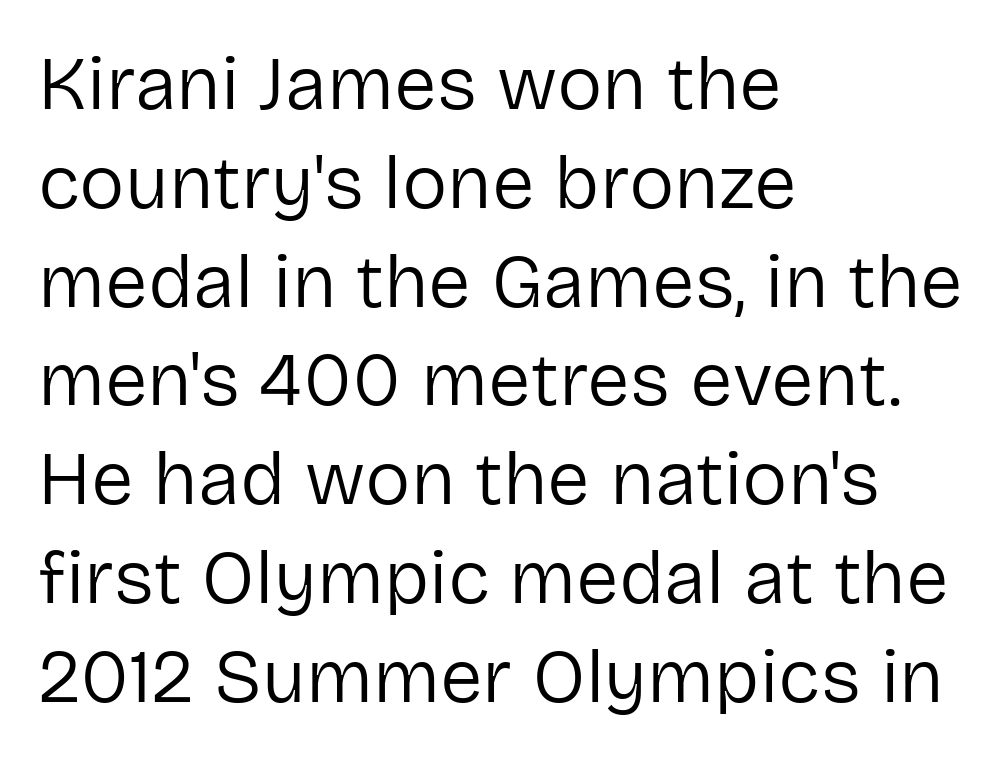
{"serif": "no", "italic": "no", "bold": "no", "weight": "regular", "width": "normal", "stroke_contrast": "low", "x_height": "medium", "monospaced": "no", "underline": "no", "align": "left", "line_spacing": "normal", "line_spacing_ratio": 1.3, "letter_spacing": "normal", "letter_spacing_em": 0.0, "glyph_px": 76}
